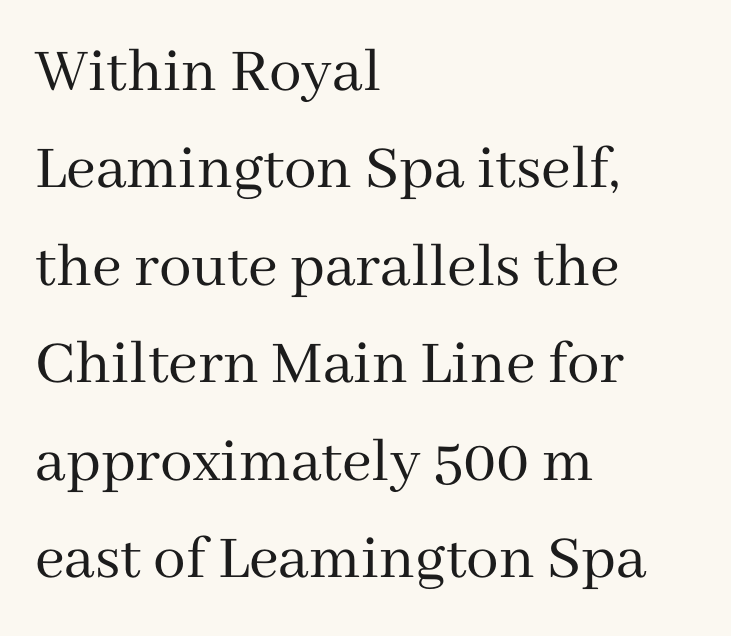
The image shows 65 px regular-weight serif type, upright; set left-aligned, normal line spacing (1.5x), normal letter spacing, not underlined; medium stroke contrast and a medium x-height.
